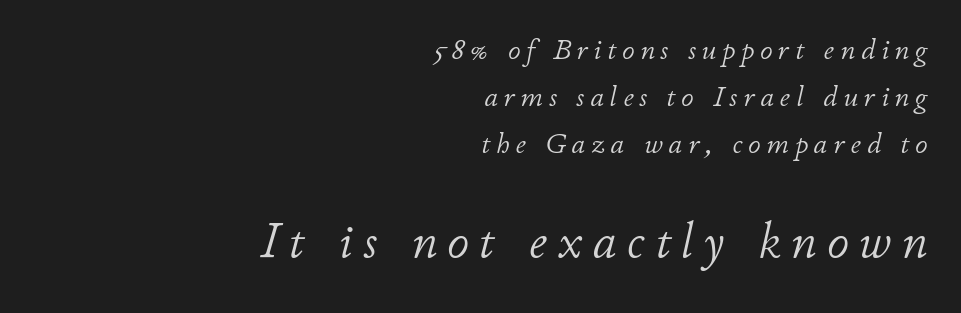
{"italic": "yes", "lean": "right", "slant_degrees": 11, "bold": "no", "weight": "light", "width": "normal", "stroke_contrast": "low", "x_height": "small", "monospaced": "no", "underline": "no", "align": "right", "line_spacing": "normal", "line_spacing_ratio": 1.68, "letter_spacing": "wide", "letter_spacing_em": 0.21, "larger_block": "second", "size_ratio": 1.75, "glyph_px": 49}
